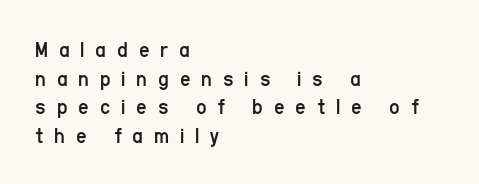
{"italic": "no", "bold": "no", "underline": "no", "align": "left", "line_spacing": "normal", "line_spacing_ratio": 1.25, "letter_spacing": "wide", "letter_spacing_em": 0.47, "glyph_px": 23}
